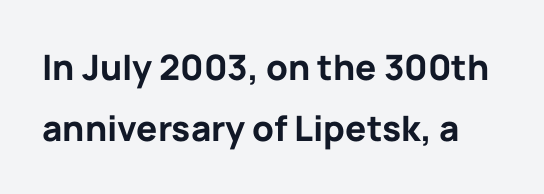
The image shows 35 px bold sans-serif type, upright; set line spacing 1.74x, normal letter spacing, not underlined; low stroke contrast and a medium x-height.
